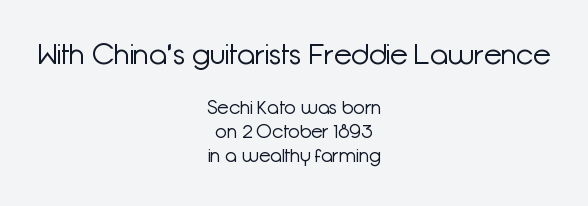
The image shows 29 px light sans-serif type, upright; set centered, normal line spacing (1.26x), normal letter spacing, not underlined; the first (top) block is 1.53x larger; low stroke contrast and a medium x-height.
